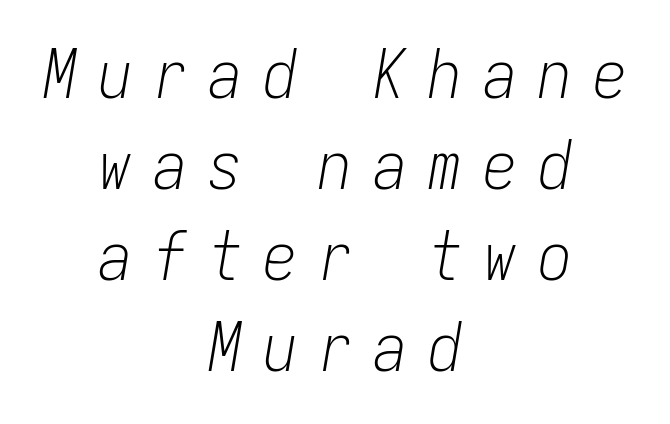
Q: Is the text bold? A: No.
Q: Is the text italic (slanted)? A: Yes, it leans right by about 9 degrees.
Q: Is the text underlined? A: No.
Q: How is the paragraph aligned? A: Centered.
Q: Is the spacing between letters normal or unusually wide? A: Unusually wide.
Q: Is the spacing between lines tight, normal or loose? A: Normal.
Q: Width (condensed, normal, or wide)? A: Condensed.
Q: Stroke contrast? A: Low.
Q: x-height? A: Medium.
Q: Monospaced? A: Yes.
